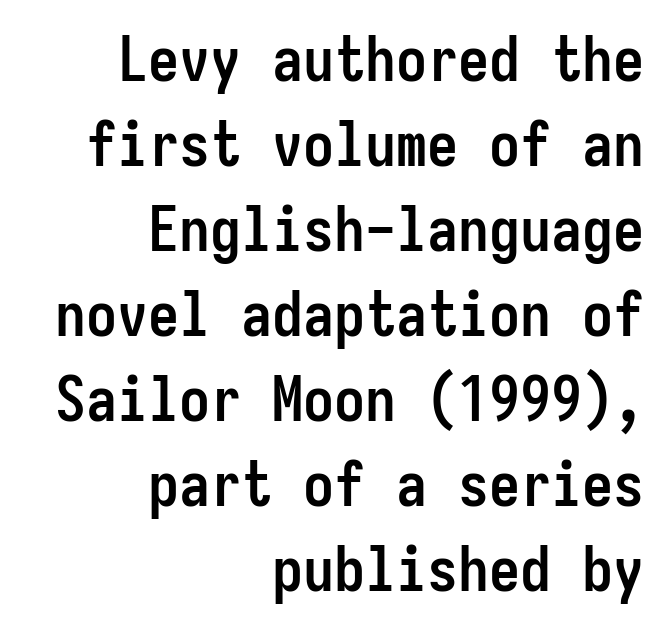
Emphasis by weight is at full strength: bold. Does the type have serifs? No, each stem ends abruptly. This sample is right-justified, so line beginnings fall wherever the words allow. Unlike italic type, these characters show no tilt at all.
